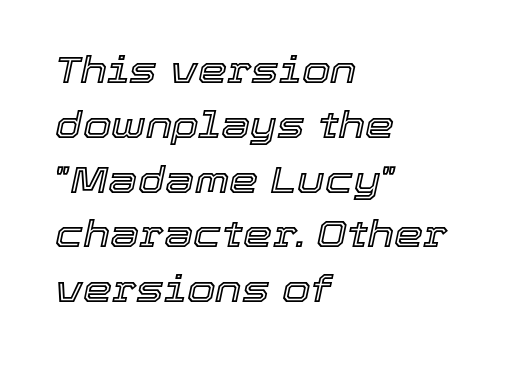
Q: Is the text italic (slanted)? A: Yes, it leans right by about 12 degrees.
Q: Is the text underlined? A: No.
Q: How is the paragraph aligned? A: Left-aligned.
Q: Is the spacing between letters normal or unusually wide? A: Normal.
Q: Is the spacing between lines tight, normal or loose? A: Normal.
Q: Width (condensed, normal, or wide)? A: Normal.
Q: x-height? A: Medium.
Q: Monospaced? A: No.
